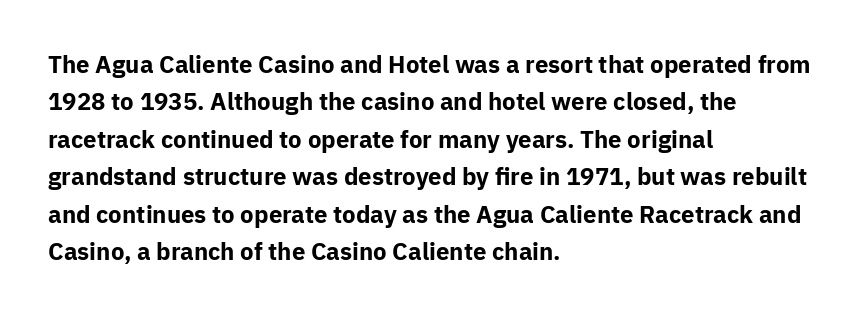
The image shows 24 px bold type, upright; set left-aligned, normal line spacing (1.56x), normal letter spacing, not underlined.
